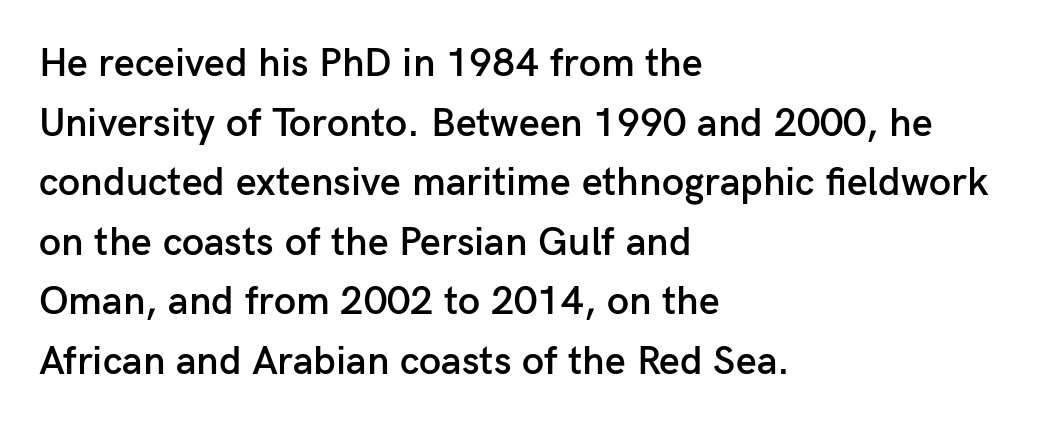
Q: Is the text bold? A: Semi-bold.
Q: Is the text italic (slanted)? A: No, it is upright.
Q: Is the typeface a serif or a sans-serif typeface? A: Sans-serif.
Q: Is the text underlined? A: No.
Q: How is the paragraph aligned? A: Left-aligned.
Q: Is the spacing between letters normal or unusually wide? A: Normal.
Q: Is the spacing between lines tight, normal or loose? A: Normal.
Q: Width (condensed, normal, or wide)? A: Normal.
Q: Stroke contrast? A: Low.
Q: x-height? A: Medium.
Q: Monospaced? A: No.
